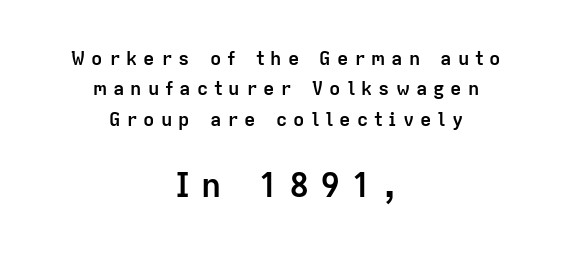
Font category for this specimen: sans-serif. I'd describe the lettering as bold — thick and assertive. This sample has the flowing, uneven cadence of proportional lettering. Bare-footed words on every line.
